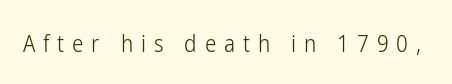
{"italic": "no", "bold": "no", "underline": "no", "letter_spacing": "wide", "letter_spacing_em": 0.34, "glyph_px": 23}
